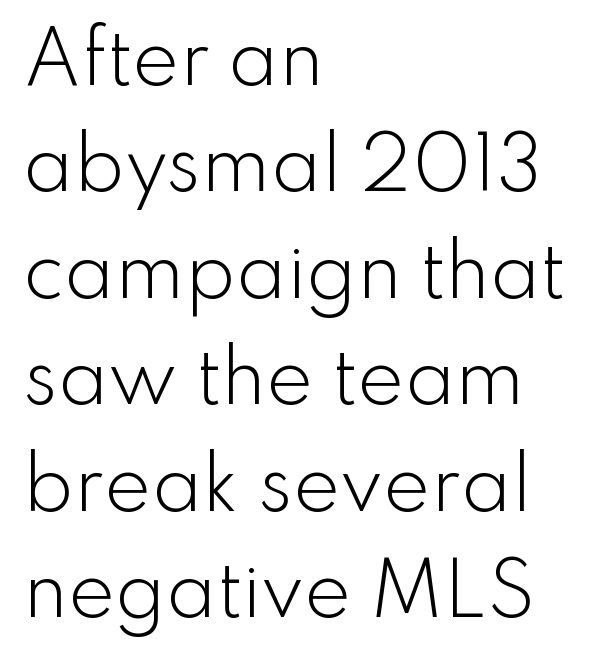
The image shows 71 px light sans-serif type, upright; set left-aligned, normal line spacing (1.5x), normal letter spacing, not underlined; low stroke contrast and a small x-height.
